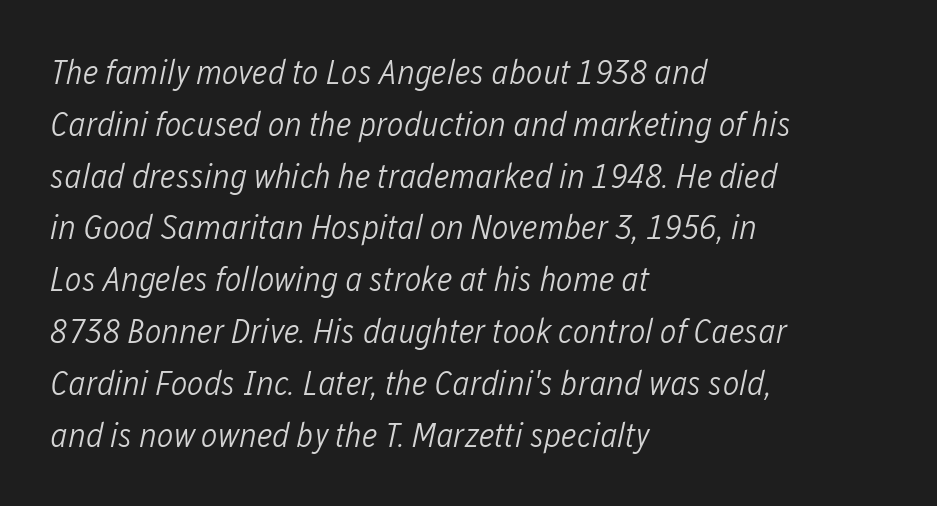
Characters follow at the spacing the type designer built in. The space directly below the letters is spotless. The passage shown is typed in a proportional face where columns would drift. The setting favours the left margin, as ordinary paragraphs usually do. The space between consecutive lines is moderate. Think standard paragraph weight, or any step lighter than that.
